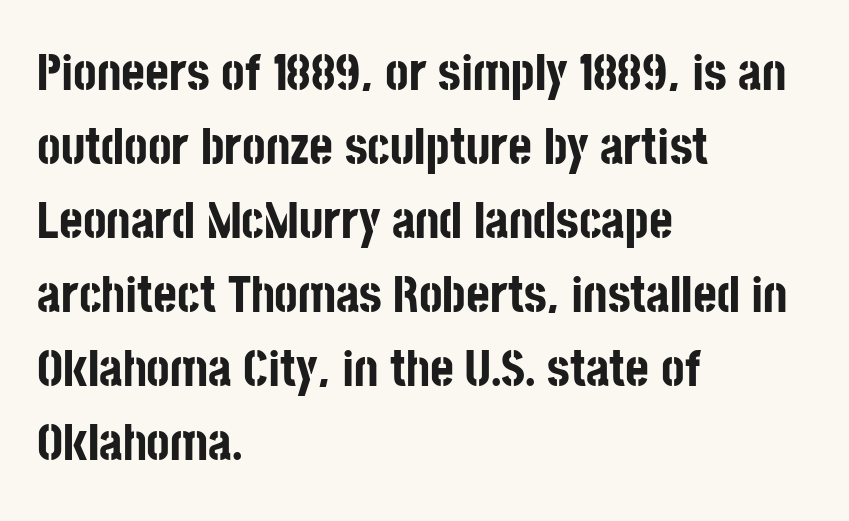
{"serif": "no", "italic": "no", "bold": "yes", "weight": "bold", "width": "condensed", "stroke_contrast": "low", "x_height": "large", "monospaced": "no", "underline": "no", "align": "left", "line_spacing": "normal", "line_spacing_ratio": 1.45, "letter_spacing": "normal", "letter_spacing_em": 0.0, "glyph_px": 51}
